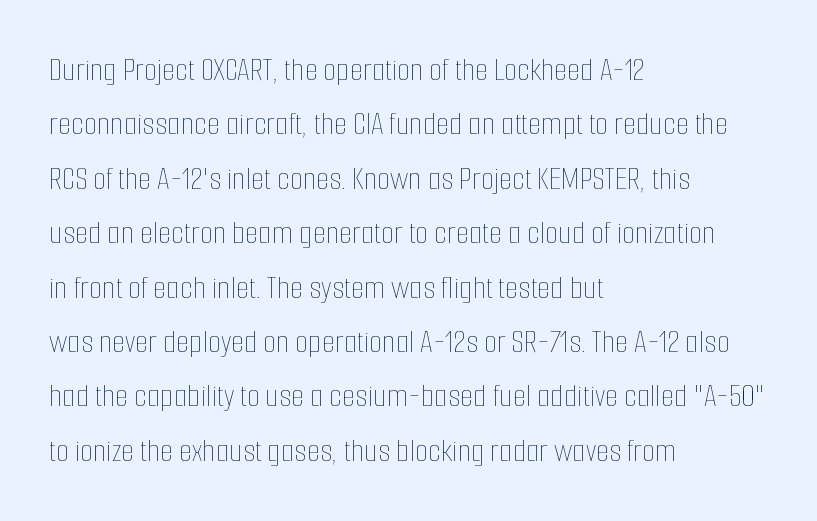
{"italic": "no", "bold": "no", "weight": "thin", "width": "condensed", "stroke_contrast": "low", "x_height": "medium", "monospaced": "no", "underline": "no", "align": "left", "line_spacing": "normal", "line_spacing_ratio": 1.6, "letter_spacing": "normal", "letter_spacing_em": 0.0, "glyph_px": 34}
